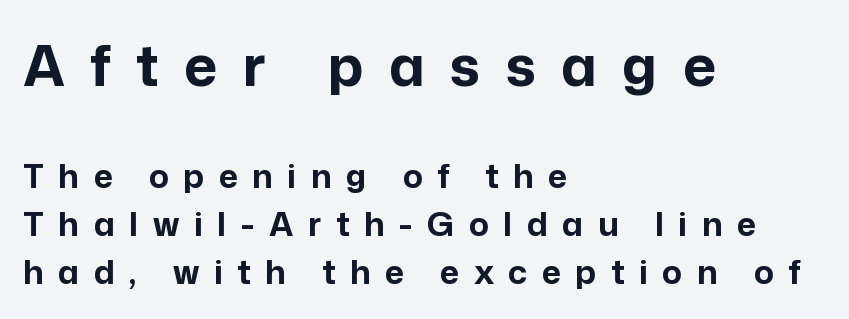
Q: Is the text bold? A: Yes.
Q: Is the text italic (slanted)? A: No, it is upright.
Q: Is the typeface a serif or a sans-serif typeface? A: Sans-serif.
Q: Is the text underlined? A: No.
Q: How is the paragraph aligned? A: Left-aligned.
Q: Is the spacing between letters normal or unusually wide? A: Unusually wide.
Q: Is the spacing between lines tight, normal or loose? A: Normal.
Q: Which block of text is set in a larger size, the first (top) or the second (bottom)? A: The first (top) one.
Q: Width (condensed, normal, or wide)? A: Normal.
Q: Stroke contrast? A: Low.
Q: x-height? A: Medium.
Q: Monospaced? A: No.
